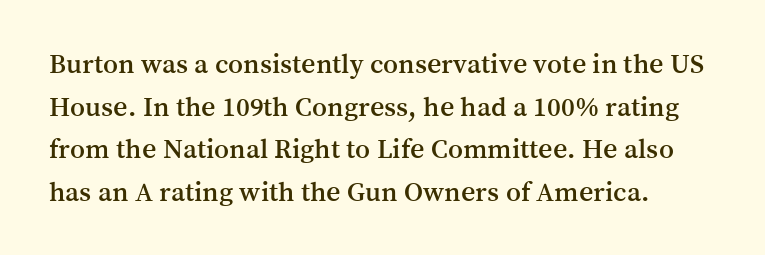
Q: Is the text italic (slanted)? A: No, it is upright.
Q: Is the typeface a serif or a sans-serif typeface? A: Serif.
Q: Is the text underlined? A: No.
Q: How is the paragraph aligned? A: Left-aligned.
Q: Is the spacing between letters normal or unusually wide? A: Normal.
Q: Is the spacing between lines tight, normal or loose? A: Normal.
Q: Width (condensed, normal, or wide)? A: Normal.
Q: Stroke contrast? A: Medium.
Q: x-height? A: Medium.
Q: Monospaced? A: No.
